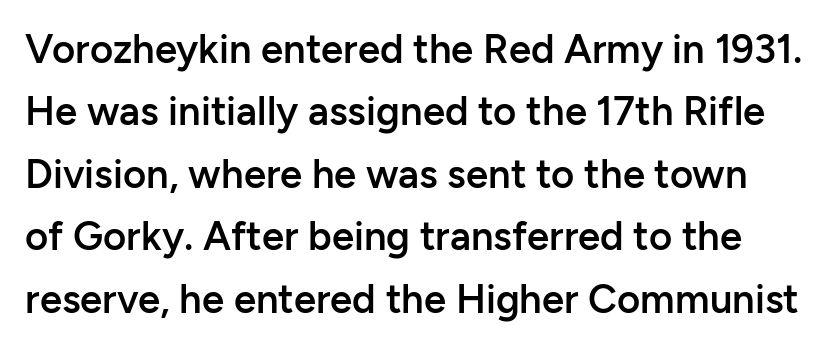
The image shows 40 px semibold sans-serif type, upright; set normal line spacing (1.56x), normal letter spacing, not underlined; low stroke contrast and a medium x-height.
